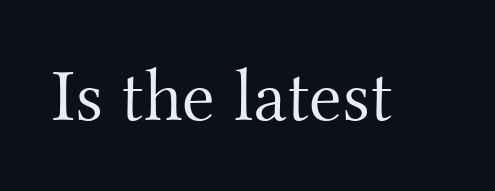
{"serif": "yes", "italic": "no", "bold": "no", "weight": "light", "width": "normal", "stroke_contrast": "medium", "x_height": "small", "monospaced": "no", "underline": "no", "letter_spacing": "normal", "letter_spacing_em": 0.0, "glyph_px": 75}
